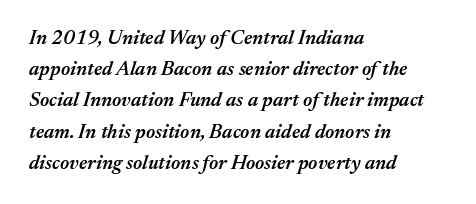
{"italic": "yes", "lean": "right", "slant_degrees": 17, "bold": "semi", "underline": "no", "align": "left", "line_spacing": "normal", "line_spacing_ratio": 1.56, "letter_spacing": "normal", "letter_spacing_em": 0.0, "glyph_px": 20}
